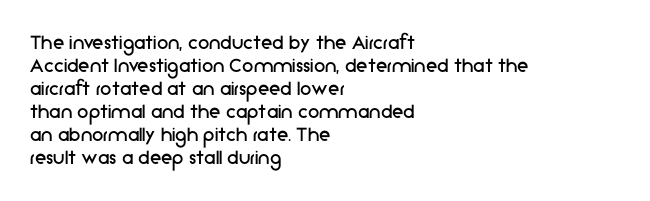
Q: Is the text bold? A: No.
Q: Is the text italic (slanted)? A: No, it is upright.
Q: Is the text underlined? A: No.
Q: How is the paragraph aligned? A: Left-aligned.
Q: Is the spacing between letters normal or unusually wide? A: Normal.
Q: Is the spacing between lines tight, normal or loose? A: Tight.
